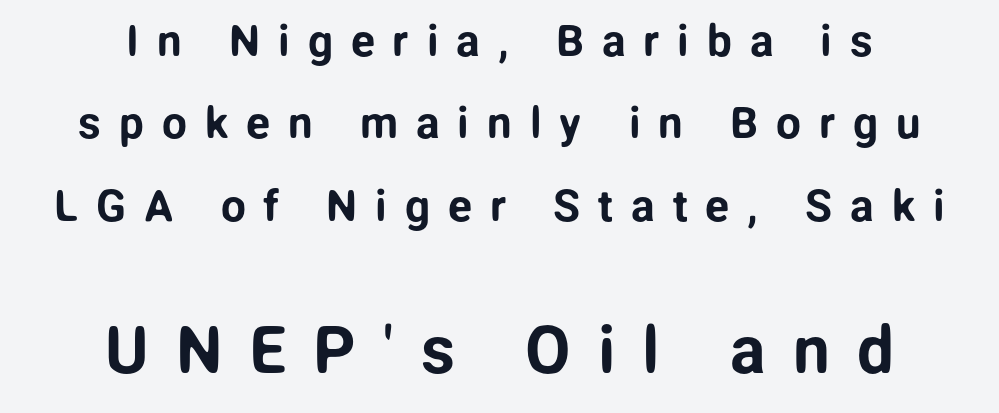
Italic? Not at all — the glyphs are vertical. The line texture is sparse and dotted thanks to wide tracking. The baseline area is clear. A student would call this center alignment; a typographer would say set centered. The rendering uses natural spacing where letterforms have individual widths.
